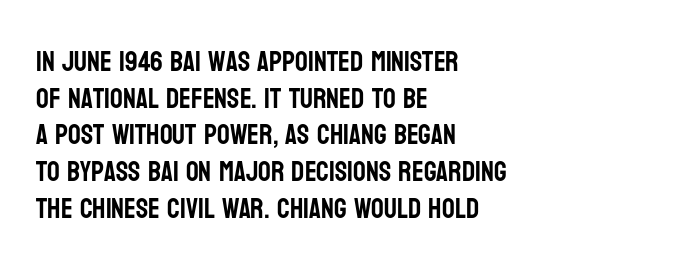
Q: Is the text italic (slanted)? A: No, it is upright.
Q: Is the typeface a serif or a sans-serif typeface? A: Sans-serif.
Q: Is the text underlined? A: No.
Q: How is the paragraph aligned? A: Left-aligned.
Q: Is the spacing between letters normal or unusually wide? A: Normal.
Q: Is the spacing between lines tight, normal or loose? A: Normal.
Q: Width (condensed, normal, or wide)? A: Condensed.
Q: Stroke contrast? A: Low.
Q: x-height? A: Large.
Q: Monospaced? A: No.
